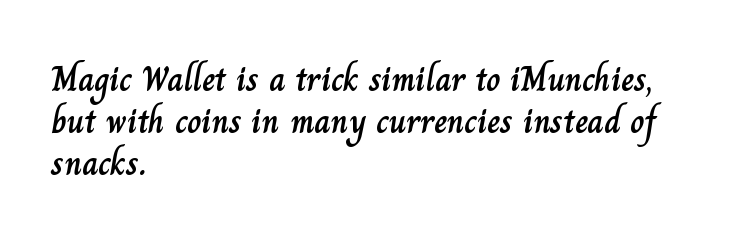
Nothing unusual about the tracking: characters are spaced as the font intends. The letters advance in unequal steps, a hallmark of proportional type. Rule under the text: the space is simply empty. The text block is weighted toward the left margin, trailing off unevenly rightward.
